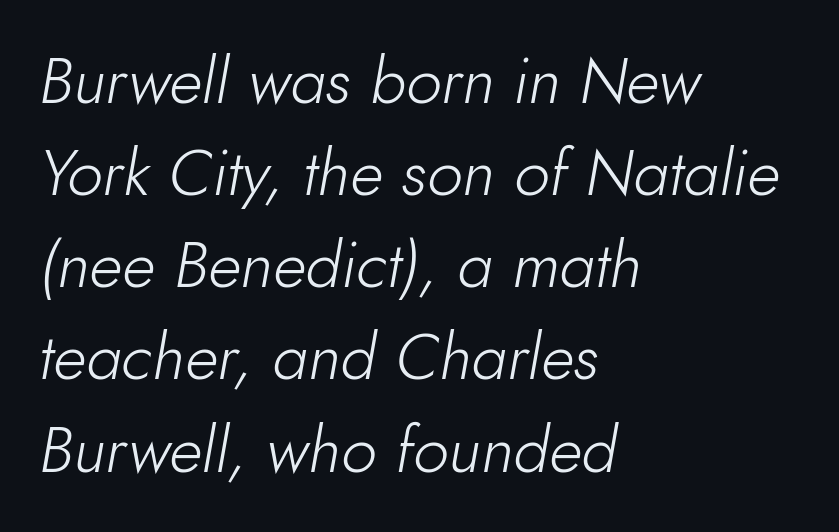
Q: Is the text bold? A: No.
Q: Is the text italic (slanted)? A: Yes, it leans right by about 10 degrees.
Q: Is the text underlined? A: No.
Q: How is the paragraph aligned? A: Left-aligned.
Q: Is the spacing between letters normal or unusually wide? A: Normal.
Q: Is the spacing between lines tight, normal or loose? A: Normal.
Q: Width (condensed, normal, or wide)? A: Normal.
Q: Stroke contrast? A: Low.
Q: x-height? A: Small.
Q: Monospaced? A: No.
